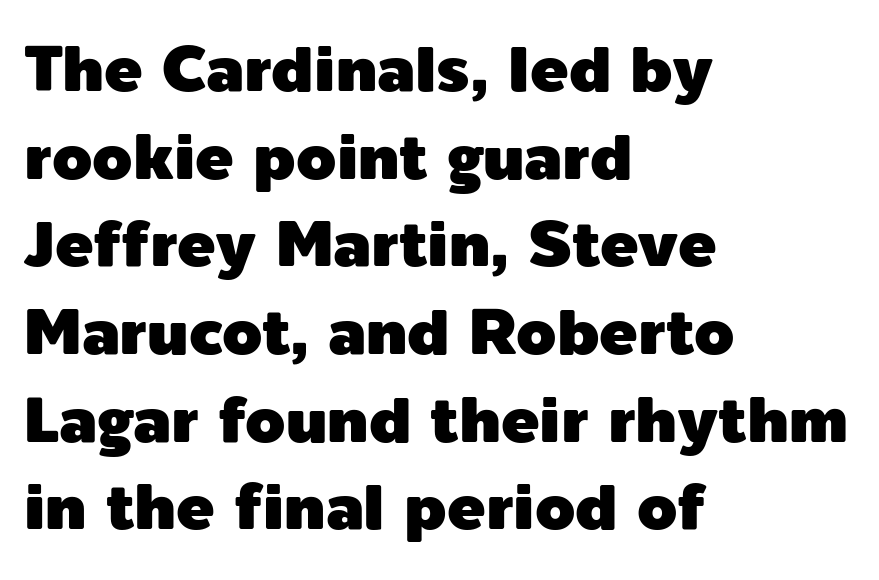
The image shows 64 px sans-serif type, upright; set left-aligned, normal line spacing (1.37x), normal letter spacing, not underlined; a medium x-height.
